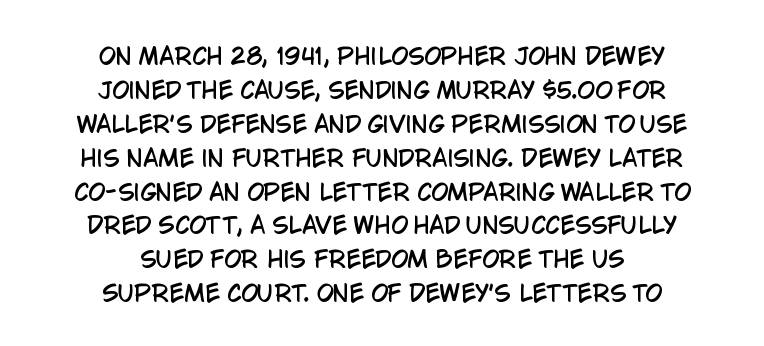
Q: Is the text italic (slanted)? A: No, it is upright.
Q: Is the text underlined? A: No.
Q: How is the paragraph aligned? A: Centered.
Q: Is the spacing between letters normal or unusually wide? A: Normal.
Q: Is the spacing between lines tight, normal or loose? A: Normal.
